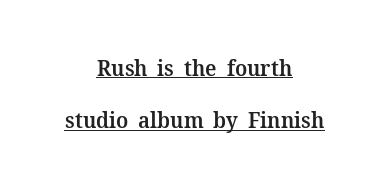
Q: Is the text bold? A: Semi-bold.
Q: Is the text italic (slanted)? A: No, it is upright.
Q: Is the text underlined? A: Yes.
Q: How is the paragraph aligned? A: Centered.
Q: Is the spacing between letters normal or unusually wide? A: Normal.
Q: Is the spacing between lines tight, normal or loose? A: Loose.
